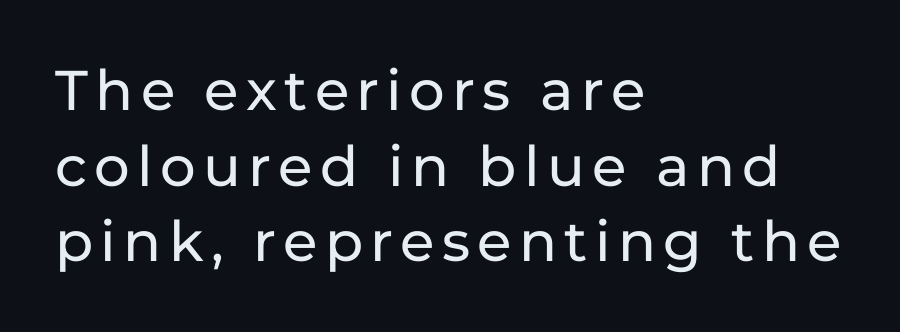
{"serif": "no", "italic": "no", "width": "normal", "stroke_contrast": "low", "x_height": "medium", "monospaced": "no", "underline": "no", "align": "left", "line_spacing": "normal", "line_spacing_ratio": 1.35, "glyph_px": 56}
